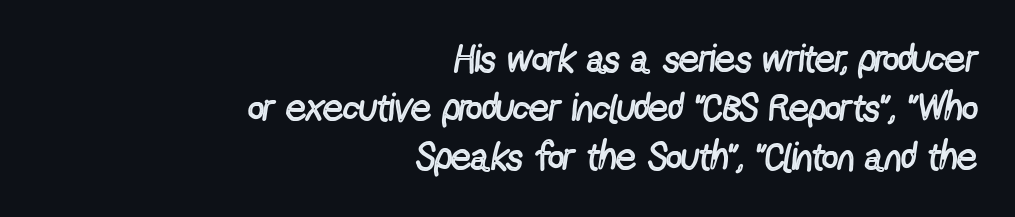
{"serif": "no", "bold": "no", "weight": "regular", "width": "condensed", "x_height": "medium", "monospaced": "no", "underline": "no", "align": "right", "line_spacing": "normal", "line_spacing_ratio": 1.26, "letter_spacing": "normal", "letter_spacing_em": 0.0, "glyph_px": 39}
